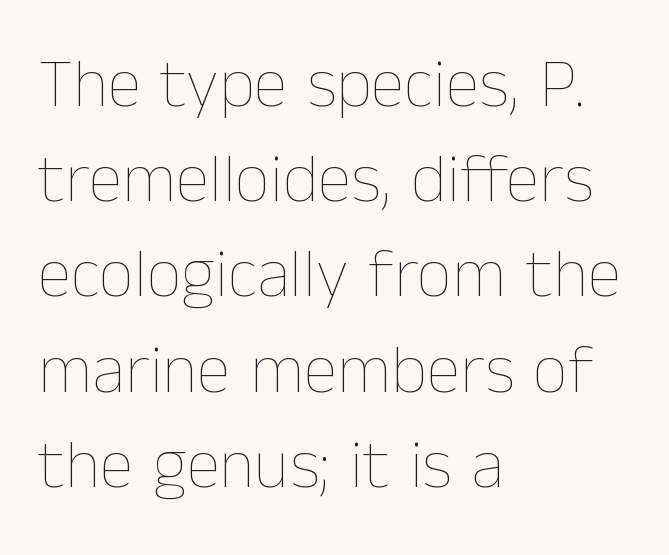
Plain, unruled lines of type. If you drew a line through each stem, it would be perfectly vertical. The letters sit at their default tracking, neither squeezed nor spread. If you drew a ruler down the left edge, every line would touch it. Here the designer chose a conventional face with non-uniform glyph widths. A normal amount of white space separates one row of letters from the next.
